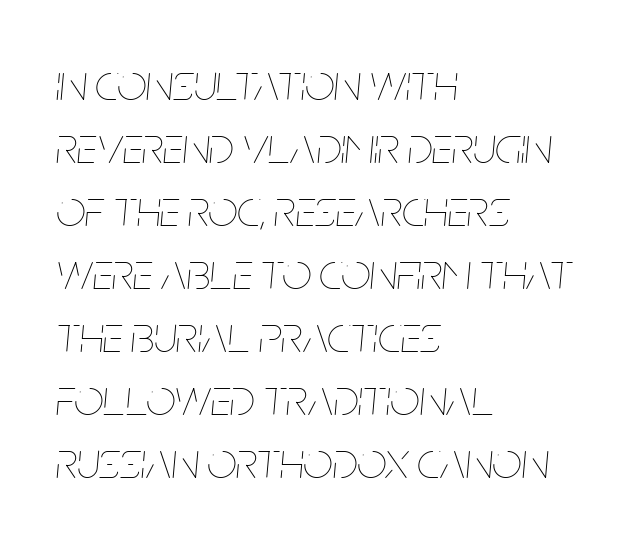
Q: Is the text bold? A: No.
Q: Is the text italic (slanted)? A: Yes, it leans right by about 5 degrees.
Q: Is the text underlined? A: No.
Q: How is the paragraph aligned? A: Left-aligned.
Q: Is the spacing between letters normal or unusually wide? A: Normal.
Q: Width (condensed, normal, or wide)? A: Condensed.
Q: Stroke contrast? A: Low.
Q: x-height? A: Large.
Q: Monospaced? A: No.
